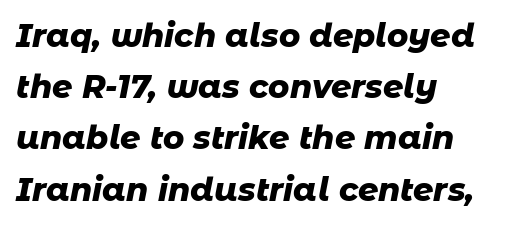
{"italic": "yes", "lean": "right", "slant_degrees": 11, "bold": "yes", "weight": "heavy", "width": "normal", "stroke_contrast": "low", "x_height": "medium", "monospaced": "no", "underline": "no", "align": "left", "line_spacing": "normal", "line_spacing_ratio": 1.6, "letter_spacing": "normal", "letter_spacing_em": 0.0, "glyph_px": 32}
